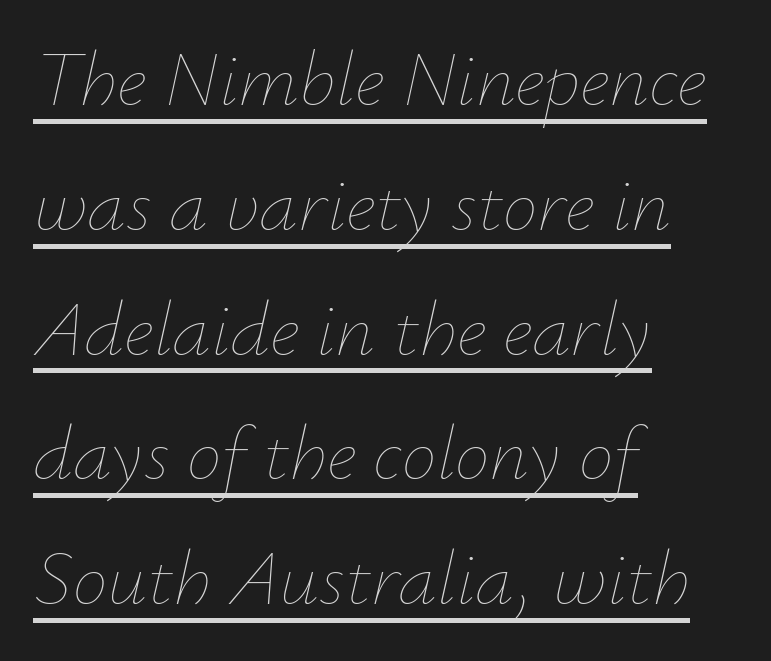
The image shows 78 px thin type, italic (leaning right); set left-aligned, normal line spacing (1.6x), normal letter spacing, underlined; low stroke contrast and a small x-height.
